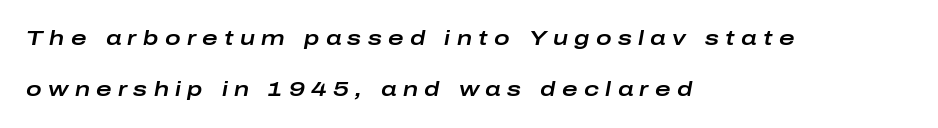
{"italic": "yes", "lean": "right", "slant_degrees": 10, "underline": "no", "align": "left", "line_spacing": "loose", "line_spacing_ratio": 2.45, "letter_spacing": "wide", "letter_spacing_em": 0.3, "glyph_px": 21}
